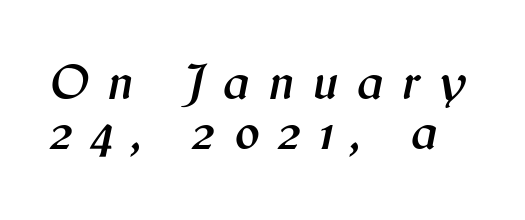
Q: Is the text italic (slanted)? A: Yes, it leans right by about 12 degrees.
Q: Is the text underlined? A: No.
Q: Is the spacing between letters normal or unusually wide? A: Unusually wide.
Q: Is the spacing between lines tight, normal or loose? A: Tight.
Q: Width (condensed, normal, or wide)? A: Normal.
Q: Stroke contrast? A: Medium.
Q: x-height? A: Medium.
Q: Monospaced? A: No.
